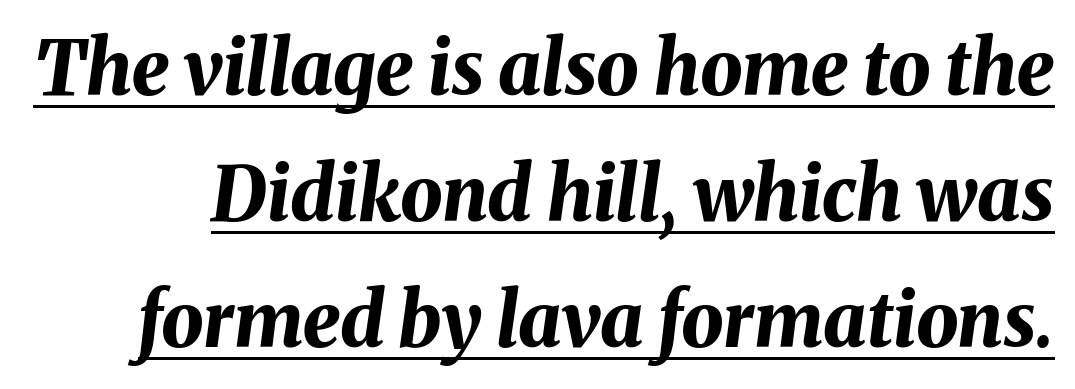
{"italic": "yes", "lean": "right", "slant_degrees": 8, "bold": "yes", "weight": "bold", "width": "normal", "stroke_contrast": "medium", "x_height": "medium", "monospaced": "no", "underline": "yes", "line_spacing": "normal", "line_spacing_ratio": 1.68, "letter_spacing": "normal", "letter_spacing_em": 0.0, "glyph_px": 75}
